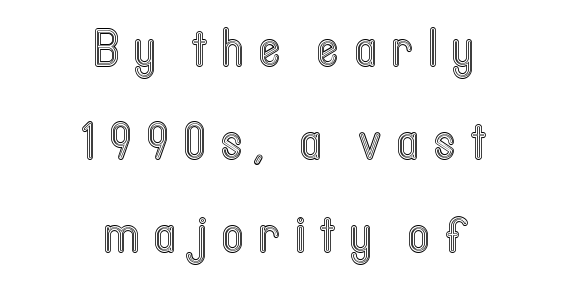
Q: Is the text italic (slanted)? A: No, it is upright.
Q: Is the text underlined? A: No.
Q: How is the paragraph aligned? A: Centered.
Q: Is the spacing between letters normal or unusually wide? A: Unusually wide.
Q: Width (condensed, normal, or wide)? A: Condensed.
Q: x-height? A: Medium.
Q: Monospaced? A: No.
